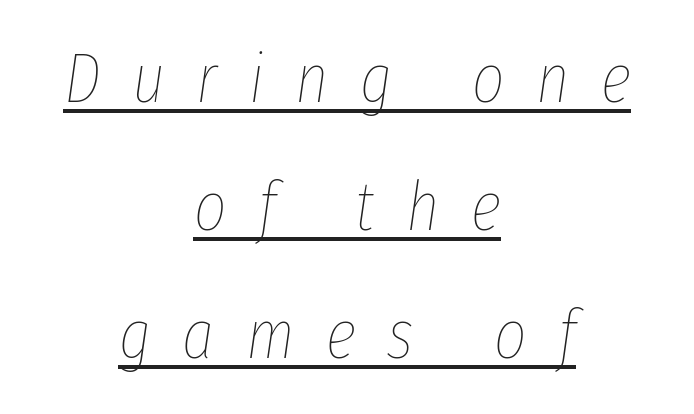
Q: Is the text bold? A: No.
Q: Is the text italic (slanted)? A: Yes, it leans right by about 8 degrees.
Q: Is the text underlined? A: Yes.
Q: How is the paragraph aligned? A: Centered.
Q: Is the spacing between letters normal or unusually wide? A: Unusually wide.
Q: Width (condensed, normal, or wide)? A: Condensed.
Q: Stroke contrast? A: Low.
Q: x-height? A: Medium.
Q: Monospaced? A: No.
